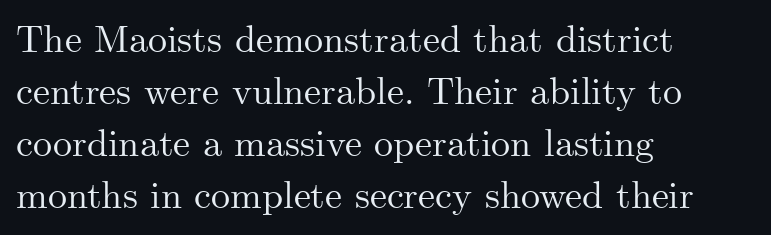
The image shows 38 px serif type, upright; set left-aligned, normal line spacing (1.37x), normal letter spacing, not underlined; medium stroke contrast and a small x-height.
